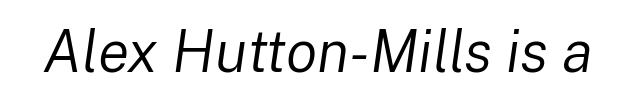
Q: Is the text bold? A: No.
Q: Is the text italic (slanted)? A: Yes, it leans right by about 8 degrees.
Q: Is the text underlined? A: No.
Q: Is the spacing between letters normal or unusually wide? A: Normal.
Q: Width (condensed, normal, or wide)? A: Normal.
Q: Stroke contrast? A: Low.
Q: x-height? A: Medium.
Q: Monospaced? A: No.
